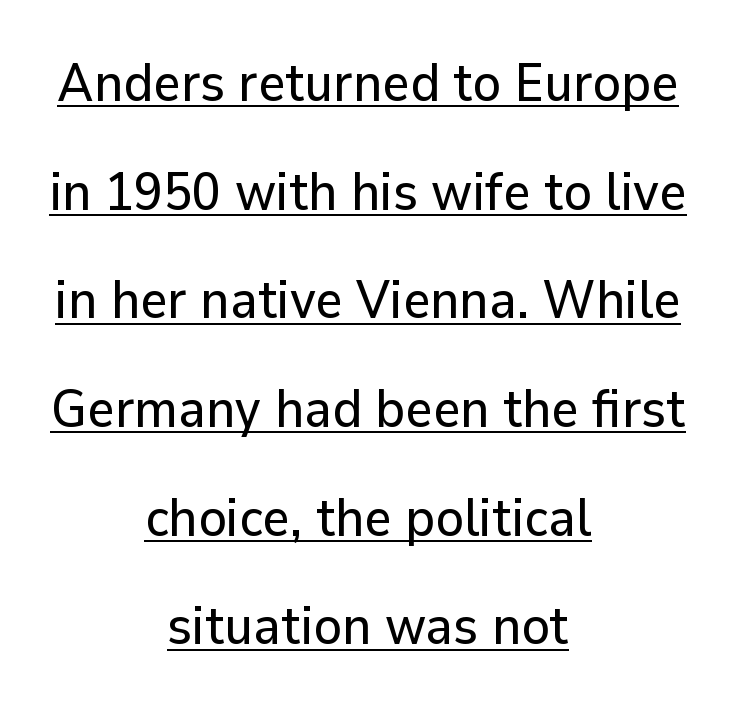
Q: Is the text italic (slanted)? A: No, it is upright.
Q: Is the typeface a serif or a sans-serif typeface? A: Sans-serif.
Q: Is the text underlined? A: Yes.
Q: How is the paragraph aligned? A: Centered.
Q: Is the spacing between letters normal or unusually wide? A: Normal.
Q: Is the spacing between lines tight, normal or loose? A: Loose.
Q: Width (condensed, normal, or wide)? A: Normal.
Q: Stroke contrast? A: Low.
Q: x-height? A: Medium.
Q: Monospaced? A: No.
